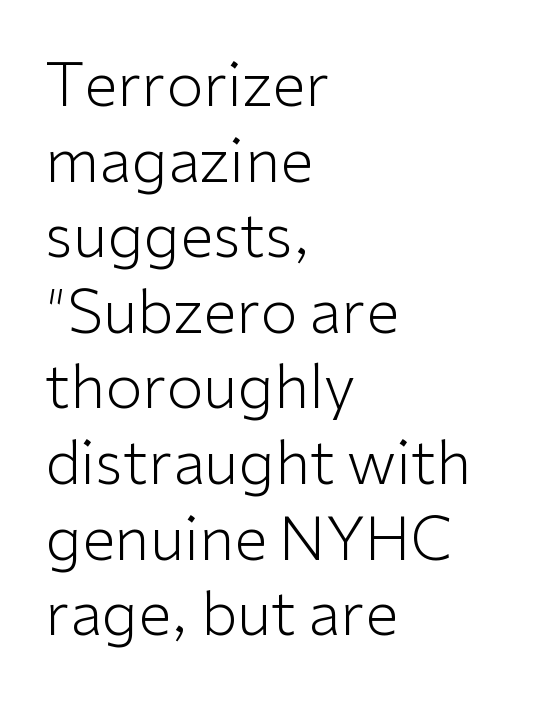
Visually the block forms a straight wall on the left and a jagged coastline on the right. The typesetting does not lean heavy: it is not bold. The horizontal fit of the characters is conventional and even. It's the straight-up-and-down kind of type.
